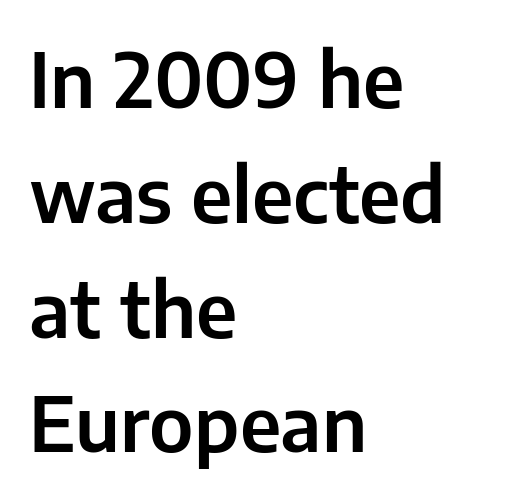
To sum up the face: it is a sans, with no serifs. The letterforms sit shoulder to shoulder at normal distance. Normally led — the rows are evenly, conventionally spaced. This sample uses an upright cut, with every glyph sitting square on the baseline. A classic flush-left, rag-right setting is used for this passage.
